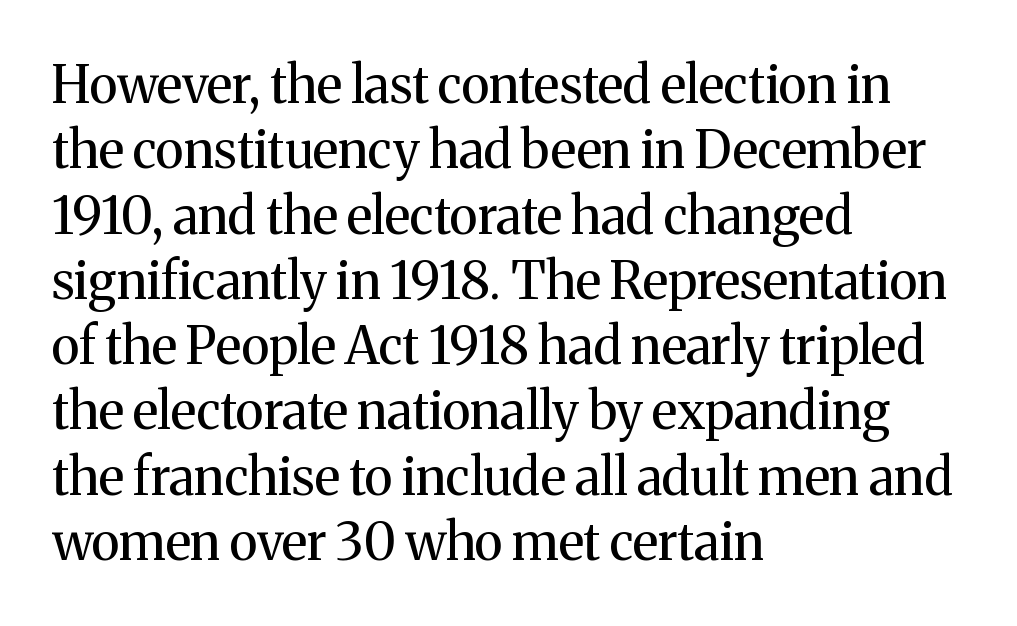
Q: Is the text bold? A: No.
Q: Is the text italic (slanted)? A: No, it is upright.
Q: Is the typeface a serif or a sans-serif typeface? A: Serif.
Q: Is the text underlined? A: No.
Q: How is the paragraph aligned? A: Left-aligned.
Q: Is the spacing between letters normal or unusually wide? A: Normal.
Q: Is the spacing between lines tight, normal or loose? A: Normal.
Q: Width (condensed, normal, or wide)? A: Normal.
Q: Stroke contrast? A: Medium.
Q: x-height? A: Medium.
Q: Monospaced? A: No.
